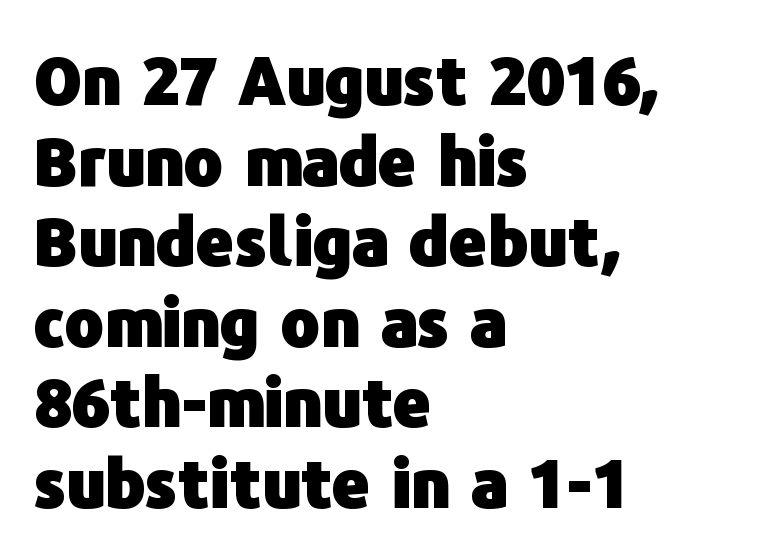
Q: Is the text bold? A: Yes.
Q: Is the text italic (slanted)? A: No, it is upright.
Q: Is the typeface a serif or a sans-serif typeface? A: Sans-serif.
Q: Is the text underlined? A: No.
Q: How is the paragraph aligned? A: Left-aligned.
Q: Is the spacing between letters normal or unusually wide? A: Normal.
Q: Width (condensed, normal, or wide)? A: Normal.
Q: Stroke contrast? A: Low.
Q: x-height? A: Medium.
Q: Monospaced? A: No.
